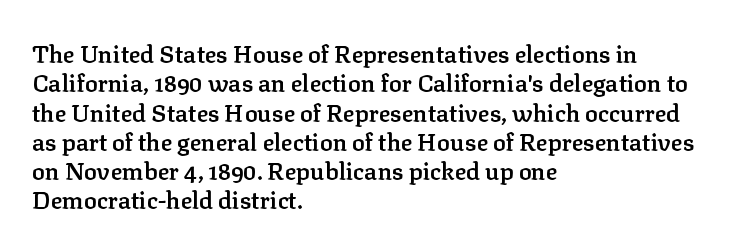
{"italic": "no", "bold": "semi", "underline": "no", "align": "left", "line_spacing_ratio": 1.22, "letter_spacing": "normal", "letter_spacing_em": 0.0, "glyph_px": 24}
